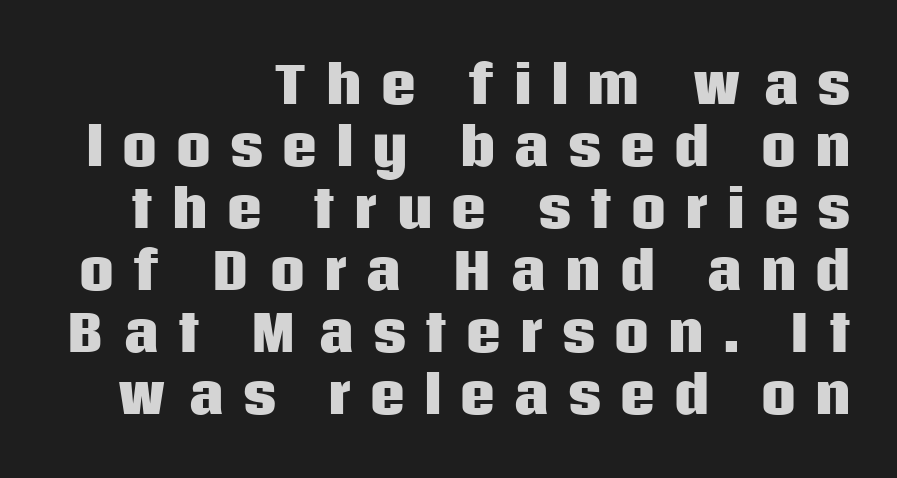
The image shows 50 px heavy sans-serif type, upright; set right-aligned, line spacing 1.24x, unusually wide letter spacing (+0.35 em), not underlined; low stroke contrast and a large x-height.
